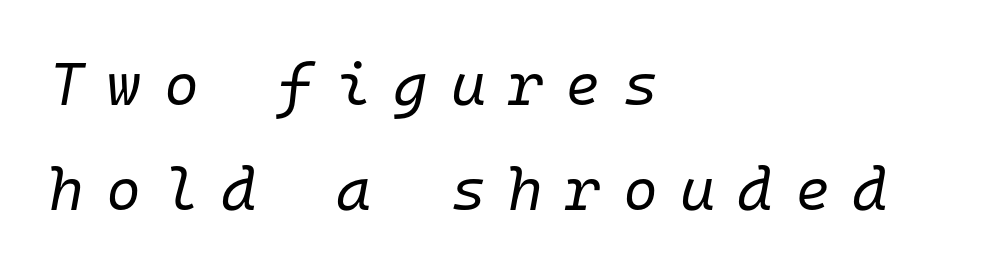
Horizontally, the lines are justified to the leading edge only. Looks like terminal output: every glyph gets an equal slot. Posture: slanted. Is this a heavy cut? Hardly; it is regular or lighter.
